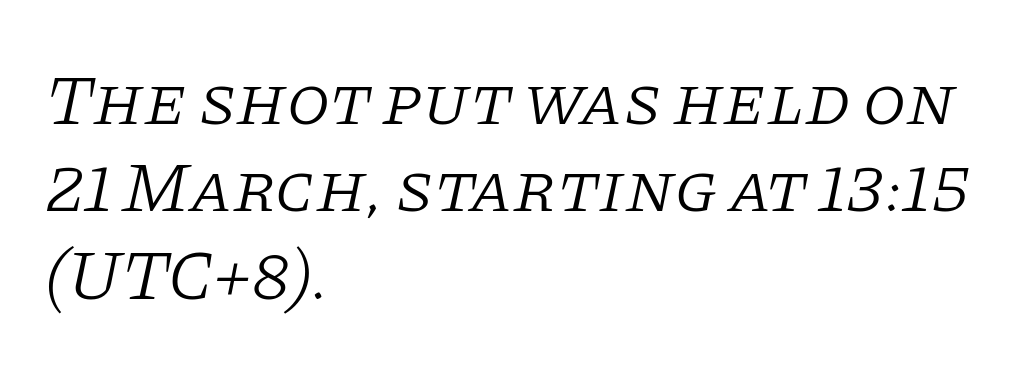
The axis of the letterforms is tilted away from vertical. Is this a sans? No — the strokes have serifs. You could not count columns in this text — the font is proportionally spaced. What stands out about the letter spacing? Nothing — it is the standard amount.
